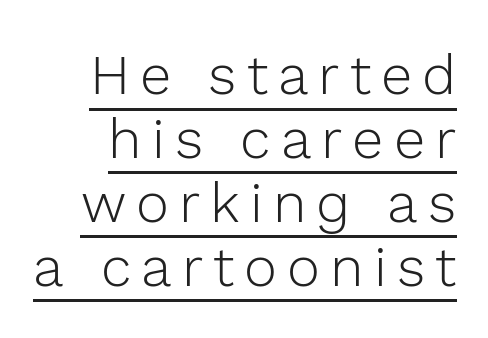
Q: Is the text bold? A: No.
Q: Is the text italic (slanted)? A: No, it is upright.
Q: Is the typeface a serif or a sans-serif typeface? A: Sans-serif.
Q: Is the text underlined? A: Yes.
Q: Is the spacing between lines tight, normal or loose? A: Tight.
Q: Width (condensed, normal, or wide)? A: Normal.
Q: x-height? A: Medium.
Q: Monospaced? A: No.
